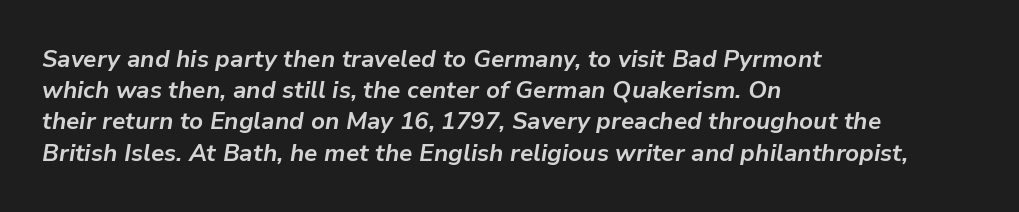
When letters slant like this, we call the style italic. The tracking reads as untouched default to a designer's eye. Does the leading feel generous? No, just average. Check under the words: just untouched page. This is heavy type, rendered in bold.
